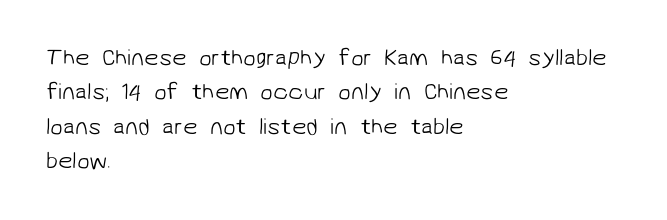
{"bold": "no", "underline": "no", "align": "left", "line_spacing": "normal", "line_spacing_ratio": 1.5, "letter_spacing": "normal", "letter_spacing_em": 0.0, "glyph_px": 23}
